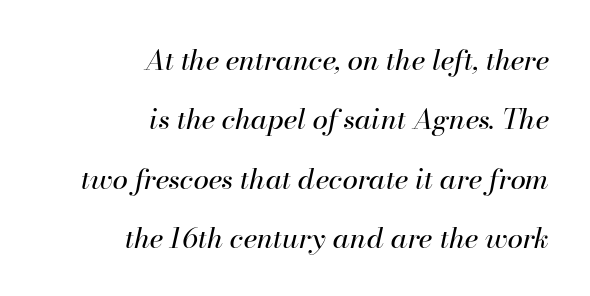
Q: Is the text bold? A: No.
Q: Is the text italic (slanted)? A: Yes, it leans right by about 13 degrees.
Q: Is the text underlined? A: No.
Q: How is the paragraph aligned? A: Right-aligned.
Q: Is the spacing between letters normal or unusually wide? A: Normal.
Q: Is the spacing between lines tight, normal or loose? A: Loose.
Q: Width (condensed, normal, or wide)? A: Normal.
Q: Stroke contrast? A: High.
Q: x-height? A: Small.
Q: Monospaced? A: No.
